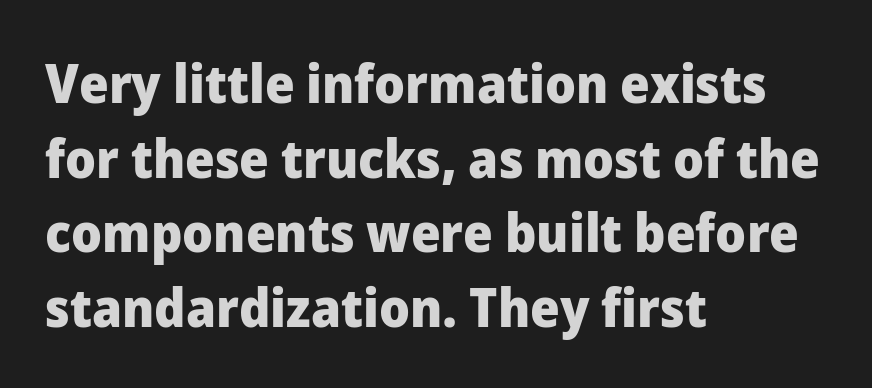
These words are printed bold, with thick strokes throughout. Descenders are the only things crossing below the line. Proportional: the letters do not fall into vertical columns. Does the leading feel generous? No, just average. There is no visible air inserted between adjacent glyphs. This is roman type, the default non-slanted kind.
